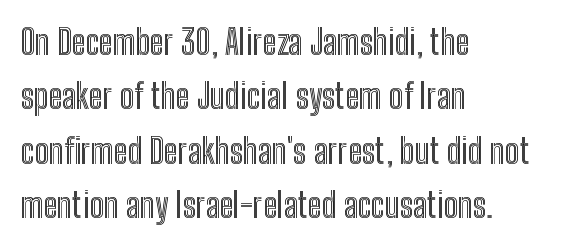
The image shows 34 px condensed type, upright; set left-aligned, normal line spacing (1.6x), normal letter spacing, not underlined; a medium x-height.
